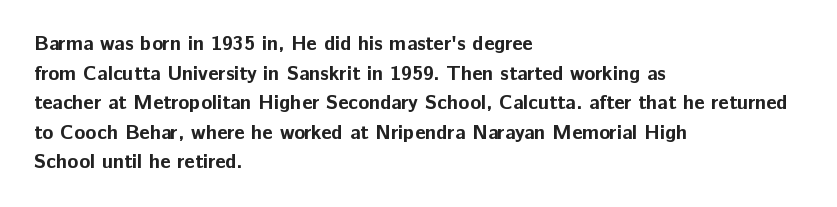
The image shows 20 px bold type, upright; set left-aligned, normal line spacing (1.48x), normal letter spacing, not underlined.
